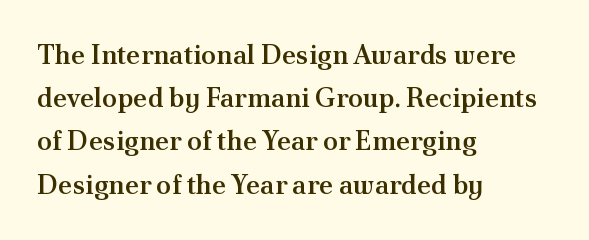
{"italic": "no", "bold": "semi", "underline": "no", "align": "left", "line_spacing": "normal", "line_spacing_ratio": 1.6, "letter_spacing": "normal", "letter_spacing_em": 0.0, "glyph_px": 27}
